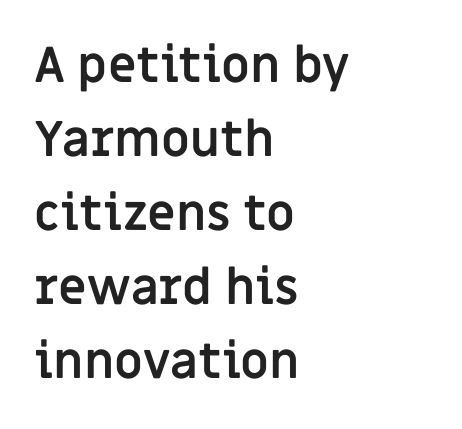
The designer left line spacing at the default. The letters stand straight up with perfectly vertical stems. Heft: maximum for text — a bold. Bare-footed words on every line. This sample has the flowing, uneven cadence of proportional lettering.
